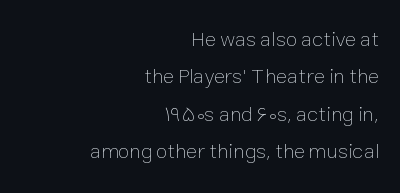
Bold? No — there's no thickening of the strokes. A typesetter would call this zero additional tracking. Typeset ragged left — the right edge is the straight one. Just letters on the line, the space beneath them empty. This is the regular roman posture of the typeface.
